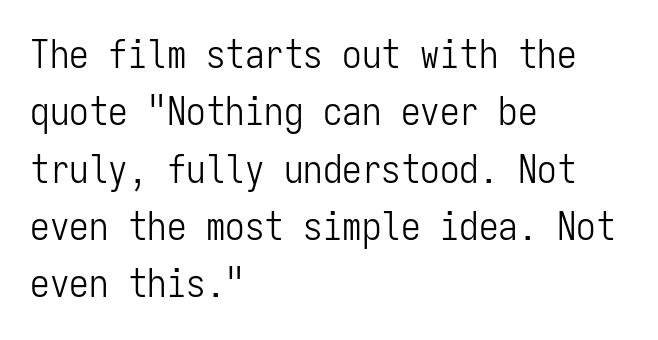
Q: Is the text bold? A: No.
Q: Is the text italic (slanted)? A: No, it is upright.
Q: Is the typeface a serif or a sans-serif typeface? A: Sans-serif.
Q: Is the text underlined? A: No.
Q: How is the paragraph aligned? A: Left-aligned.
Q: Is the spacing between letters normal or unusually wide? A: Normal.
Q: Is the spacing between lines tight, normal or loose? A: Normal.
Q: Width (condensed, normal, or wide)? A: Condensed.
Q: Stroke contrast? A: Low.
Q: x-height? A: Medium.
Q: Monospaced? A: Yes.
